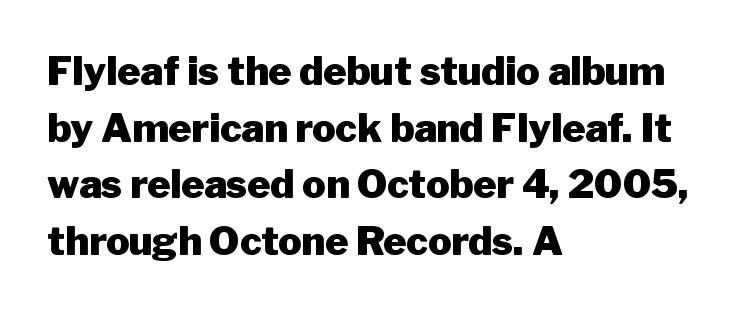
The rendering uses a moderate line-height, typical for paragraphs. Does the weight exceed regular? Yes, all the way to bold. You could call the tracking neutral — neither tight nor loose. Decoration check: the copy has no underline. If you drew a ruler down the left edge, every line would touch it.
